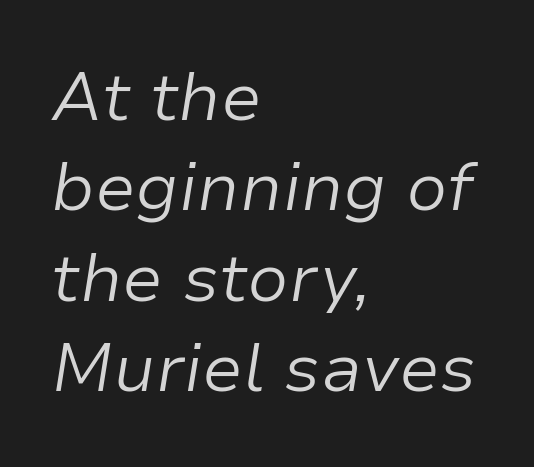
Varying glyph widths throughout — classic text-font behaviour. Weight: in the light-to-regular range. A typesetter would call this zero additional tracking. Bare-footed words on every line.
